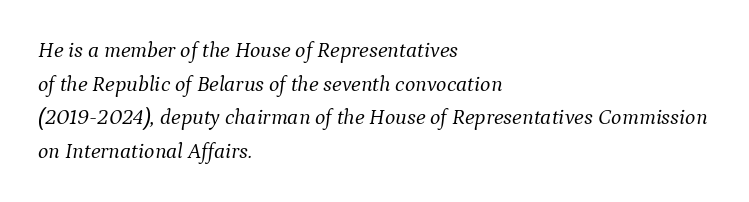
{"italic": "yes", "lean": "right", "slant_degrees": 9, "bold": "no", "underline": "no", "align": "left", "line_spacing": "normal", "line_spacing_ratio": 1.53, "letter_spacing": "normal", "letter_spacing_em": 0.0, "glyph_px": 22}
